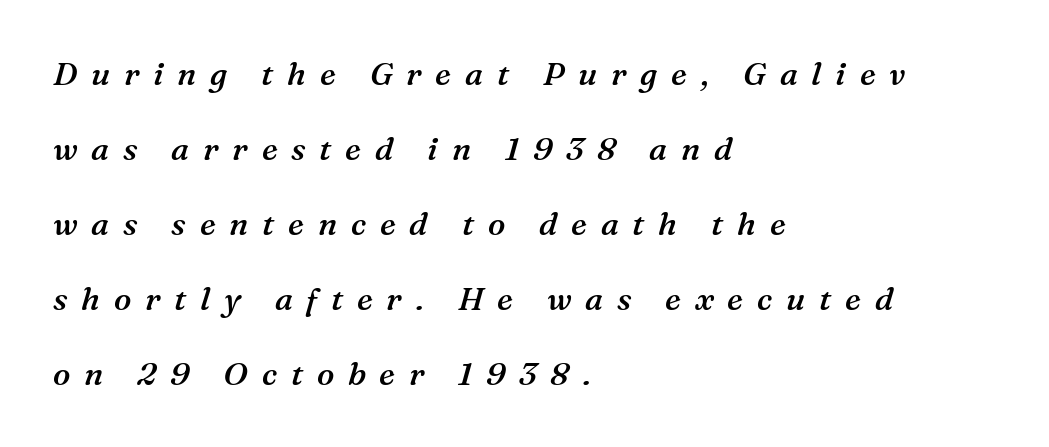
The characters display serif detailing at their extremities. A typesetter would call this proportional, since set widths differ per character. Observe the lean: these are italic letterforms. Unmarked baselines from the first word to the last. Stroke thickness is moderately raised; the sample reads as semibold.
